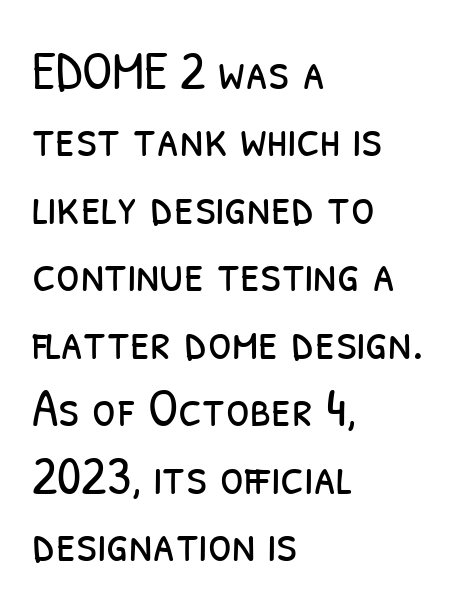
Q: Is the text bold? A: No.
Q: Is the typeface a serif or a sans-serif typeface? A: Sans-serif.
Q: Is the text underlined? A: No.
Q: How is the paragraph aligned? A: Left-aligned.
Q: Is the spacing between letters normal or unusually wide? A: Normal.
Q: Is the spacing between lines tight, normal or loose? A: Normal.
Q: Width (condensed, normal, or wide)? A: Condensed.
Q: Stroke contrast? A: Low.
Q: x-height? A: Medium.
Q: Monospaced? A: No.
